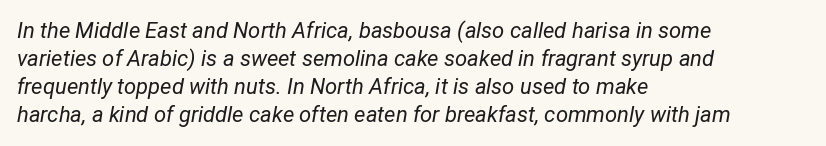
Q: Is the text bold? A: No.
Q: Is the text italic (slanted)? A: Yes, it leans right by about 12 degrees.
Q: Is the text underlined? A: No.
Q: How is the paragraph aligned? A: Left-aligned.
Q: Is the spacing between letters normal or unusually wide? A: Normal.
Q: Is the spacing between lines tight, normal or loose? A: Normal.
